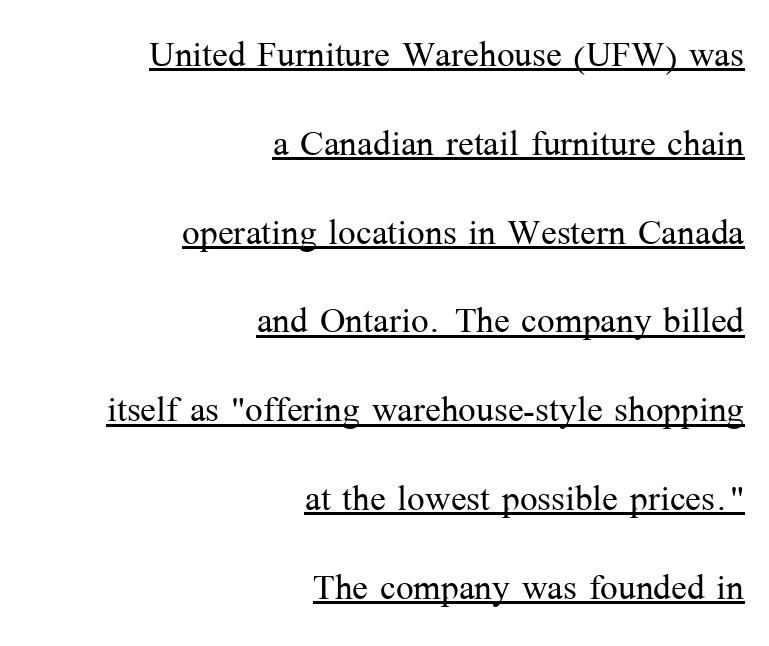
{"serif": "yes", "italic": "no", "bold": "no", "weight": "light", "width": "normal", "stroke_contrast": "medium", "x_height": "medium", "monospaced": "no", "underline": "yes", "align": "right", "line_spacing_ratio": 1.89, "letter_spacing": "normal", "letter_spacing_em": 0.0, "glyph_px": 47}
